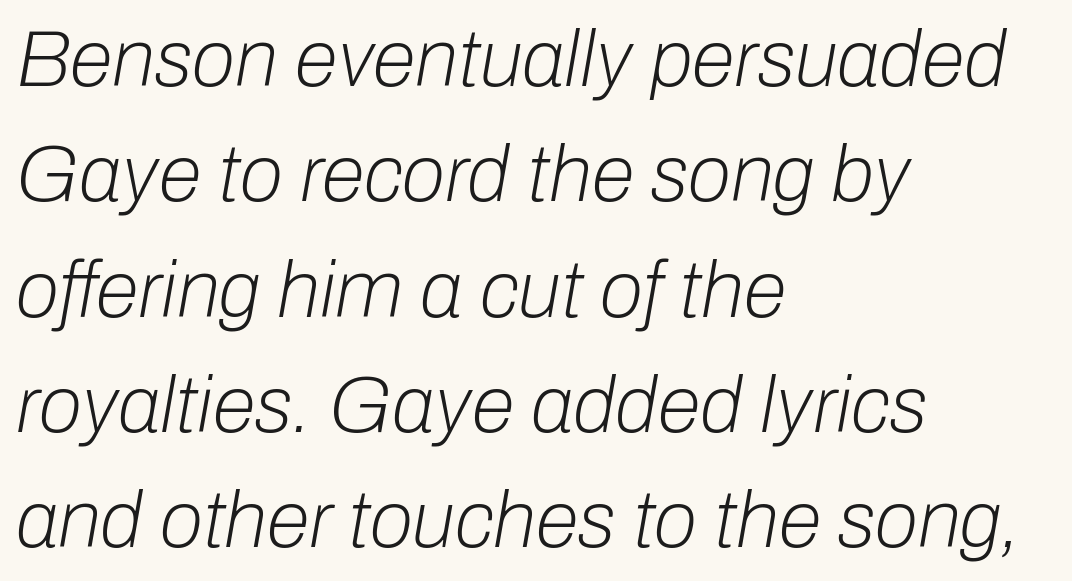
{"italic": "yes", "lean": "right", "slant_degrees": 10, "bold": "no", "weight": "light", "width": "normal", "stroke_contrast": "low", "x_height": "medium", "monospaced": "no", "underline": "no", "align": "left", "line_spacing": "normal", "line_spacing_ratio": 1.46, "letter_spacing": "normal", "letter_spacing_em": 0.0, "glyph_px": 79}
